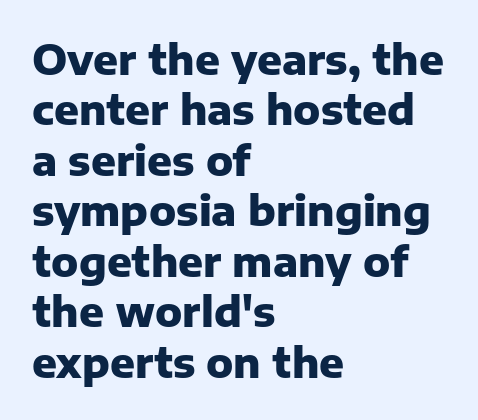
{"serif": "no", "italic": "no", "bold": "yes", "weight": "heavy", "width": "normal", "stroke_contrast": "low", "x_height": "medium", "monospaced": "no", "underline": "no", "align": "left", "line_spacing_ratio": 1.23, "letter_spacing": "normal", "letter_spacing_em": 0.0, "glyph_px": 41}
